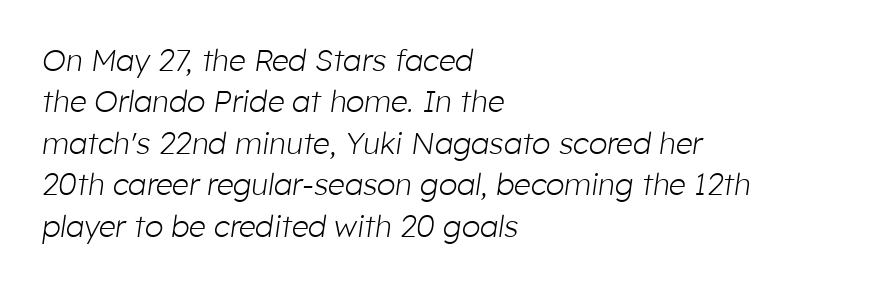
Compared with a centered layout, this one pins lines to the left instead. Horizontal bands of white between lines are of average thickness. The passage shown leans; its letterforms are oblique. Here the designer chose a conventional face with non-uniform glyph widths. Plain, unruled lines of type.
